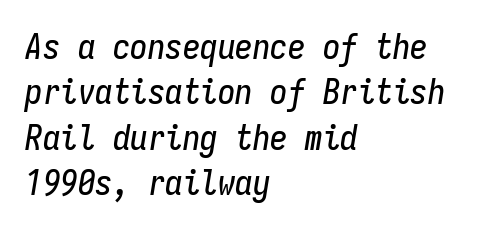
The image shows 35 px condensed type, italic (leaning right), monospaced; set left-aligned, normal line spacing (1.3x), normal letter spacing, not underlined; low stroke contrast and a medium x-height.
